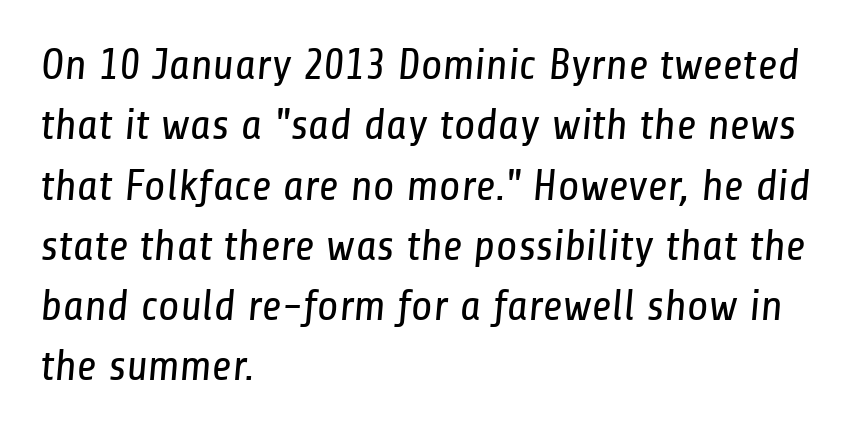
The lines in this sample share a left origin and differ only in where they stop. Glyph-to-glyph distance matches everyday printed text. This sample has the flowing, uneven cadence of proportional lettering. Rows of type keep a routine distance in the vertical direction.
